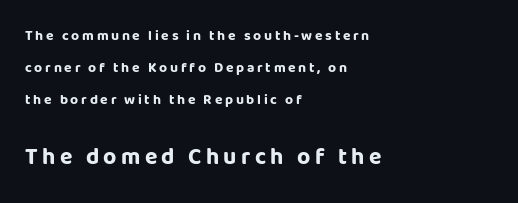
This is roman type, the default non-slanted kind. The strip under each line holds only bare page. This rendering uses left alignment, leaving the right contour irregular. Compared with an ordinary text face, these strokes are far heavier — a full bold. If you squint, the bottom block still reads clearly — it's the larger of the two.
